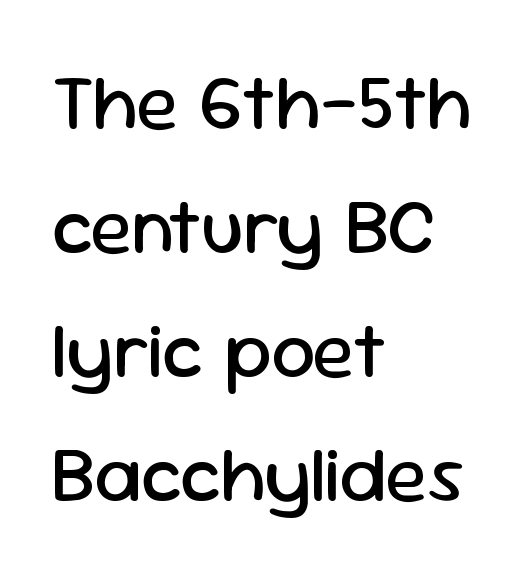
The image shows 78 px regular-weight sans-serif type, upright; set left-aligned, normal line spacing (1.59x), normal letter spacing, not underlined; low stroke contrast and a medium x-height.
